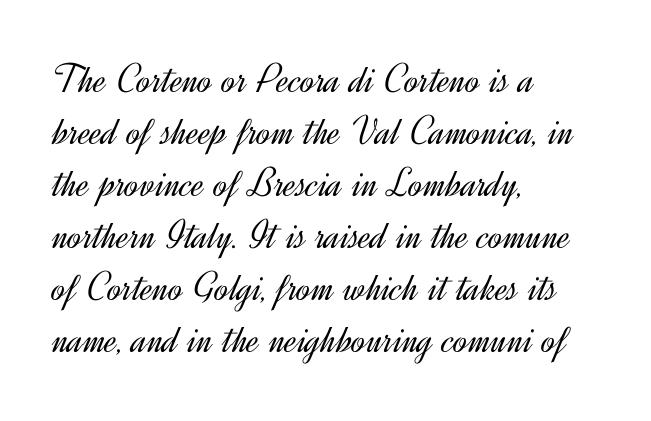
Q: Is the text bold? A: No.
Q: Is the text italic (slanted)? A: Yes.
Q: Is the typeface a serif or a sans-serif typeface? A: Sans-serif.
Q: Is the text underlined? A: No.
Q: How is the paragraph aligned? A: Left-aligned.
Q: Is the spacing between letters normal or unusually wide? A: Normal.
Q: Width (condensed, normal, or wide)? A: Normal.
Q: x-height? A: Small.
Q: Monospaced? A: No.
